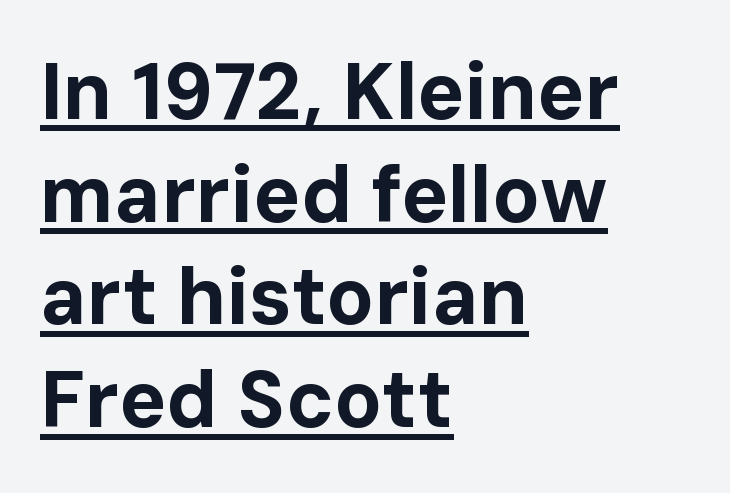
Q: Is the text bold? A: Yes.
Q: Is the text italic (slanted)? A: No, it is upright.
Q: Is the typeface a serif or a sans-serif typeface? A: Sans-serif.
Q: Is the text underlined? A: Yes.
Q: How is the paragraph aligned? A: Left-aligned.
Q: Is the spacing between letters normal or unusually wide? A: Normal.
Q: Is the spacing between lines tight, normal or loose? A: Normal.
Q: Width (condensed, normal, or wide)? A: Normal.
Q: Stroke contrast? A: Low.
Q: x-height? A: Medium.
Q: Monospaced? A: No.
